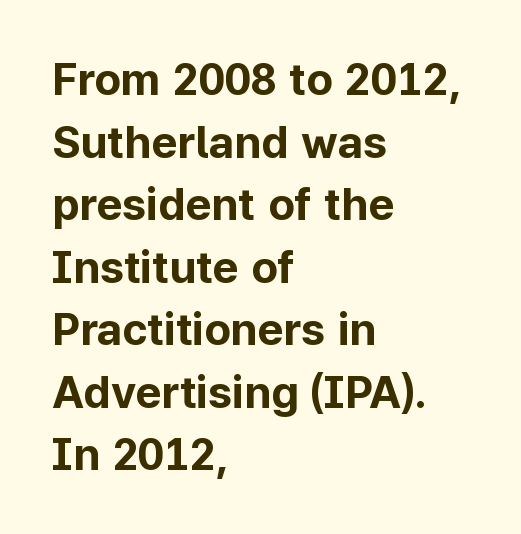
Q: Is the text bold? A: Yes.
Q: Is the text italic (slanted)? A: No, it is upright.
Q: Is the typeface a serif or a sans-serif typeface? A: Sans-serif.
Q: Is the text underlined? A: No.
Q: How is the paragraph aligned? A: Left-aligned.
Q: Is the spacing between letters normal or unusually wide? A: Normal.
Q: Is the spacing between lines tight, normal or loose? A: Normal.
Q: Width (condensed, normal, or wide)? A: Normal.
Q: Stroke contrast? A: Low.
Q: x-height? A: Medium.
Q: Monospaced? A: No.
